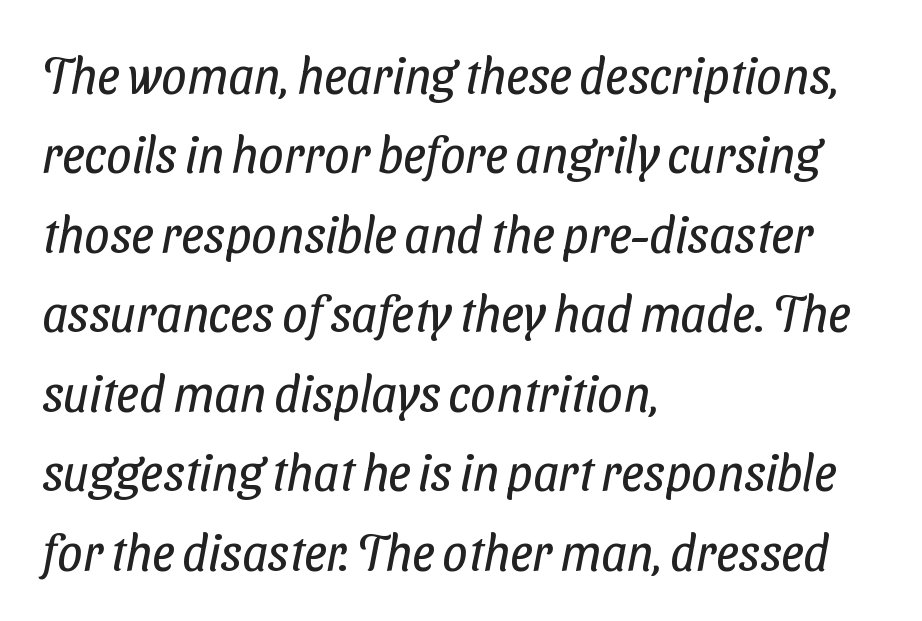
Q: Is the text bold? A: No.
Q: Is the typeface a serif or a sans-serif typeface? A: Sans-serif.
Q: Is the text underlined? A: No.
Q: How is the paragraph aligned? A: Left-aligned.
Q: Is the spacing between letters normal or unusually wide? A: Normal.
Q: Is the spacing between lines tight, normal or loose? A: Normal.
Q: Width (condensed, normal, or wide)? A: Condensed.
Q: Stroke contrast? A: Low.
Q: x-height? A: Medium.
Q: Monospaced? A: No.
